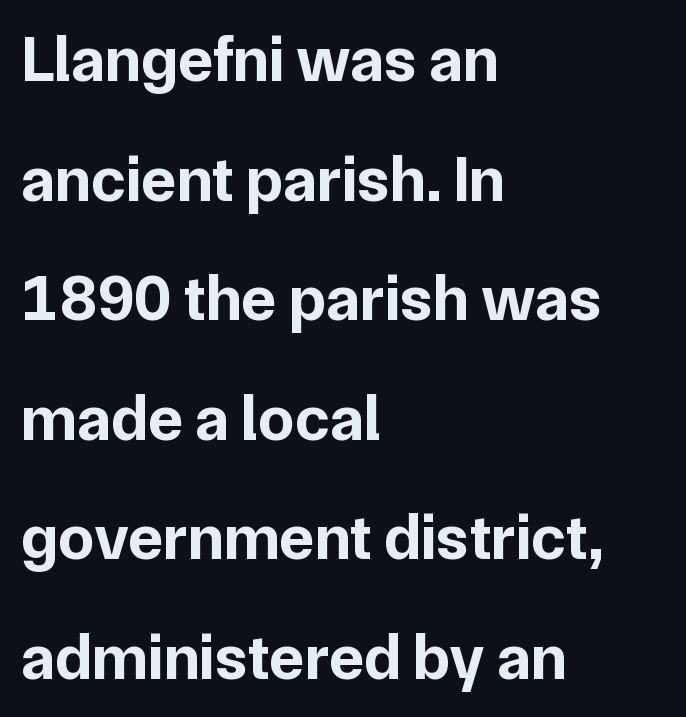
Q: Is the text bold? A: Yes.
Q: Is the text italic (slanted)? A: No, it is upright.
Q: Is the typeface a serif or a sans-serif typeface? A: Sans-serif.
Q: Is the text underlined? A: No.
Q: How is the paragraph aligned? A: Left-aligned.
Q: Is the spacing between letters normal or unusually wide? A: Normal.
Q: Width (condensed, normal, or wide)? A: Normal.
Q: Stroke contrast? A: Low.
Q: x-height? A: Medium.
Q: Monospaced? A: No.
